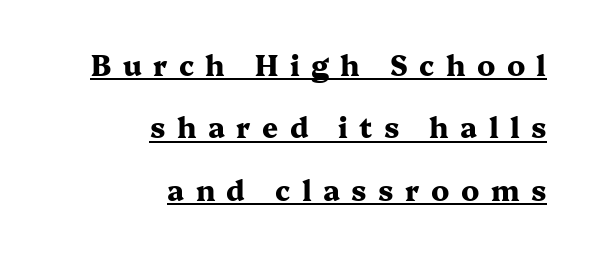
Posture: vertical. The passage shown is emphatically bold. The passage shown stacks its lines with a broad gap. Words appear elongated and porous because spacing is wide. Stroke terminals: seriffed.
